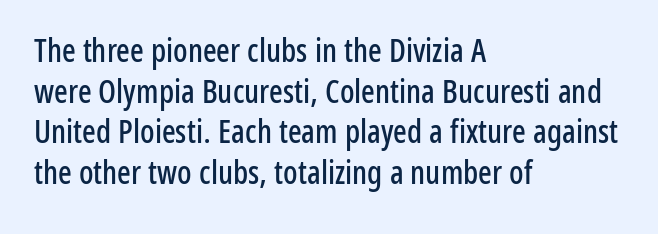
The image shows 32 px condensed sans-serif type, upright; set left-aligned, normal line spacing (1.27x), normal letter spacing, not underlined; low stroke contrast and a medium x-height.
